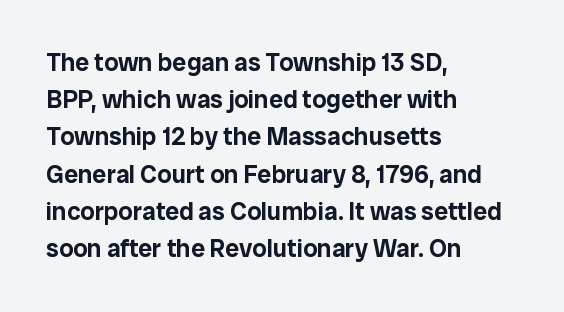
{"italic": "no", "underline": "no", "align": "left", "line_spacing": "normal", "line_spacing_ratio": 1.49, "letter_spacing": "normal", "letter_spacing_em": 0.0, "glyph_px": 25}
